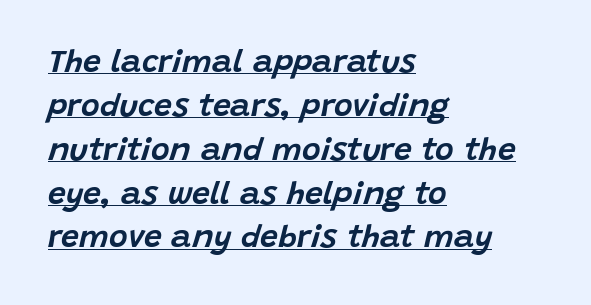
In terms of letterspacing, this is plain default setting. Yep, that's italic — everything's leaning. Varying glyph widths throughout — classic text-font behaviour. Each line starts at the same left margin while the right side varies.
